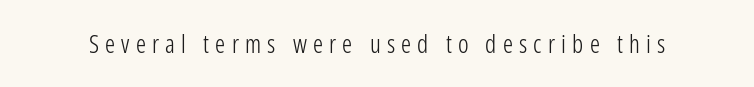
Q: Is the text bold? A: No.
Q: Is the text italic (slanted)? A: No, it is upright.
Q: Is the text underlined? A: No.
Q: Is the spacing between letters normal or unusually wide? A: Unusually wide.
